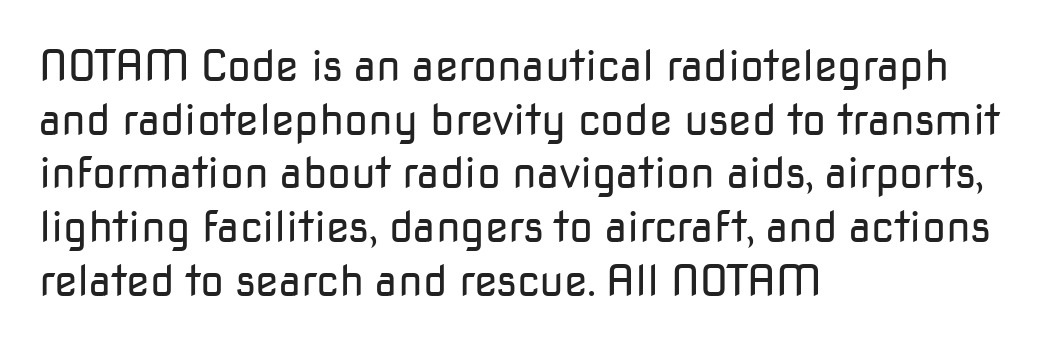
{"serif": "no", "italic": "no", "bold": "no", "weight": "regular", "width": "normal", "stroke_contrast": "low", "x_height": "medium", "monospaced": "no", "underline": "no", "align": "left", "line_spacing": "normal", "line_spacing_ratio": 1.25, "letter_spacing": "normal", "letter_spacing_em": 0.0, "glyph_px": 43}
